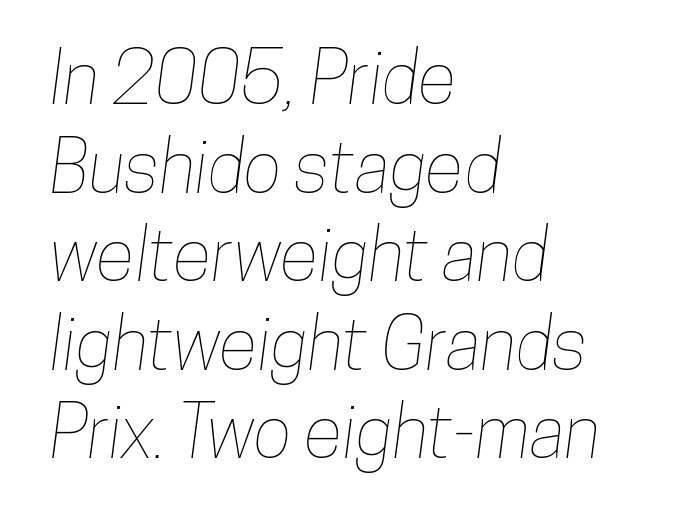
Q: Is the text underlined? A: No.
Q: How is the paragraph aligned? A: Left-aligned.
Q: Is the spacing between letters normal or unusually wide? A: Normal.
Q: Width (condensed, normal, or wide)? A: Condensed.
Q: Stroke contrast? A: Low.
Q: x-height? A: Medium.
Q: Monospaced? A: No.
